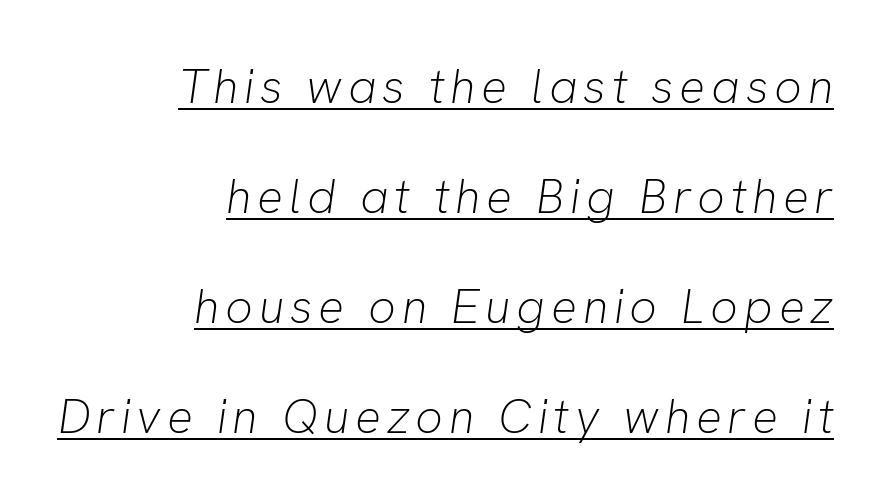
Looks like regular typesetting: each glyph gets only the width it needs. These lines stand farther apart than default settings would place them. Each stroke keeps to a modest, everyday thickness or less. Students, observe the line beneath the letters — that is underlining. Alignment: flush right.
